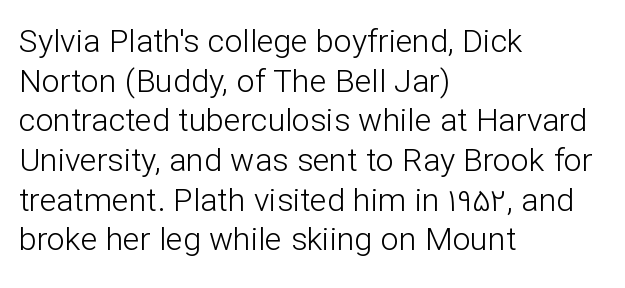
{"serif": "no", "italic": "no", "bold": "no", "weight": "light", "width": "normal", "stroke_contrast": "low", "x_height": "medium", "monospaced": "no", "underline": "no", "align": "left", "line_spacing_ratio": 1.24, "letter_spacing": "normal", "letter_spacing_em": 0.0, "glyph_px": 32}
